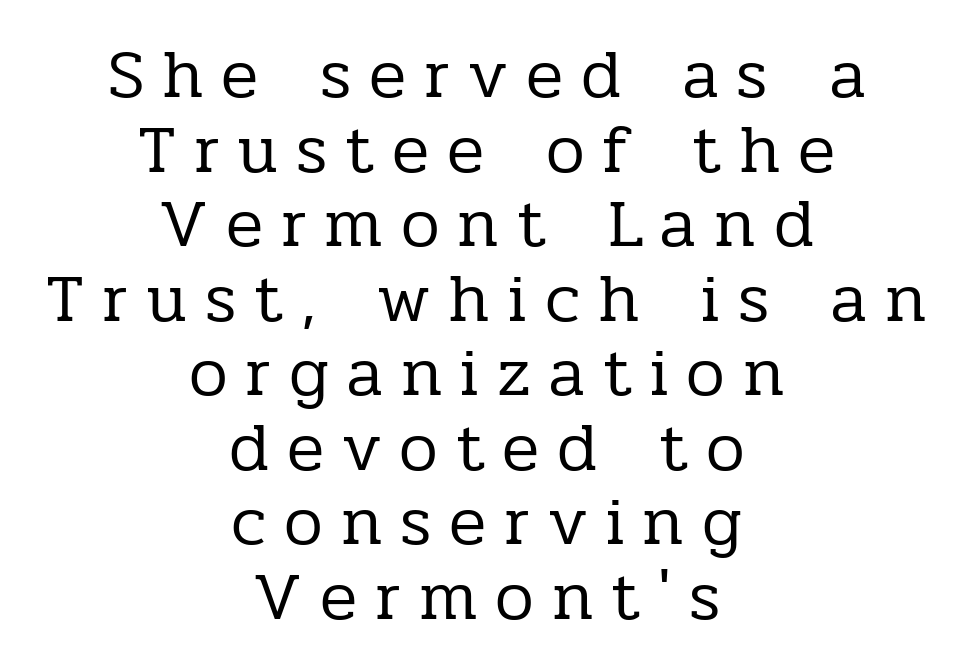
Varying glyph widths throughout — classic text-font behaviour. Visually the block forms a symmetrical silhouette, jagged on both flanks. The rendering shows small feet on the letterforms — a serif design. Nobody drew a line under any word here. Does the lettering tilt? It doesn't — this is upright. Compared with a typical body face, this is equally light or lighter still.
